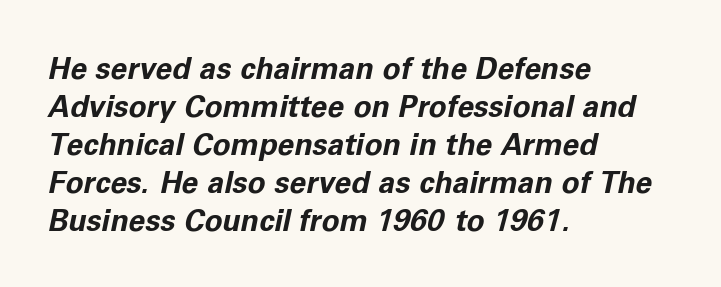
In terms of leading, this rendering sits right in the middle. The characters look thick and weighty, a clear bold. The lettering tilts uniformly, giving the passage an italic look. Descenders are the only things crossing below the line. The setting favours the left margin, as ordinary paragraphs usually do.
